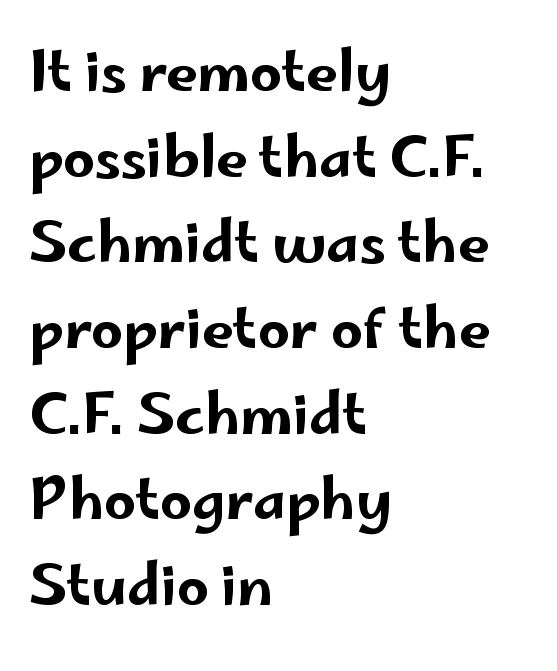
Q: Is the text italic (slanted)? A: No, it is upright.
Q: Is the typeface a serif or a sans-serif typeface? A: Sans-serif.
Q: Is the text underlined? A: No.
Q: How is the paragraph aligned? A: Left-aligned.
Q: Is the spacing between letters normal or unusually wide? A: Normal.
Q: Is the spacing between lines tight, normal or loose? A: Normal.
Q: Width (condensed, normal, or wide)? A: Wide.
Q: Stroke contrast? A: Low.
Q: x-height? A: Small.
Q: Monospaced? A: No.
